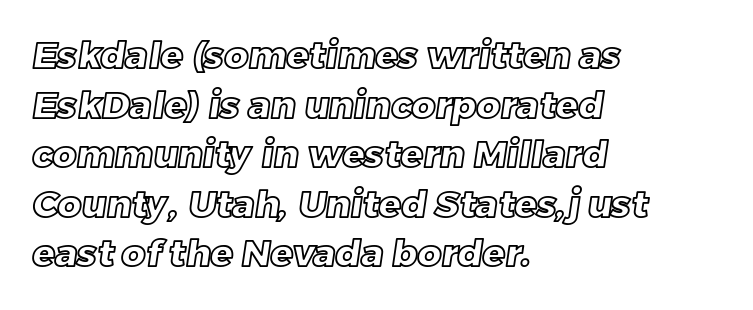
The image shows 37 px text type; set left-aligned, normal line spacing (1.34x), normal letter spacing, not underlined; a large x-height.
